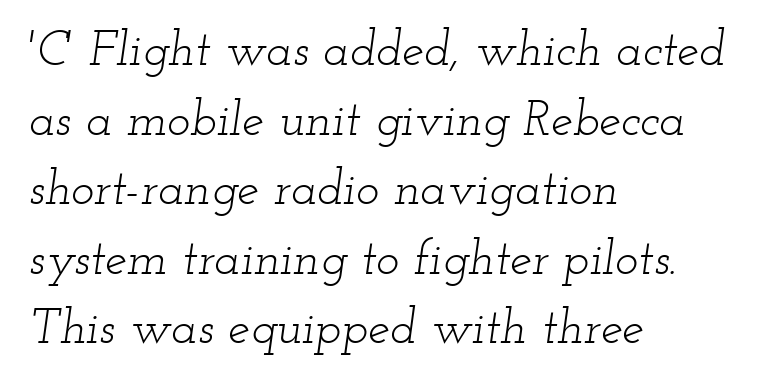
Q: Is the text bold? A: No.
Q: Is the text italic (slanted)? A: Yes, it leans right by about 12 degrees.
Q: Is the typeface a serif or a sans-serif typeface? A: Serif.
Q: Is the text underlined? A: No.
Q: How is the paragraph aligned? A: Left-aligned.
Q: Is the spacing between letters normal or unusually wide? A: Normal.
Q: Is the spacing between lines tight, normal or loose? A: Normal.
Q: Width (condensed, normal, or wide)? A: Wide.
Q: Stroke contrast? A: Low.
Q: x-height? A: Small.
Q: Monospaced? A: No.
